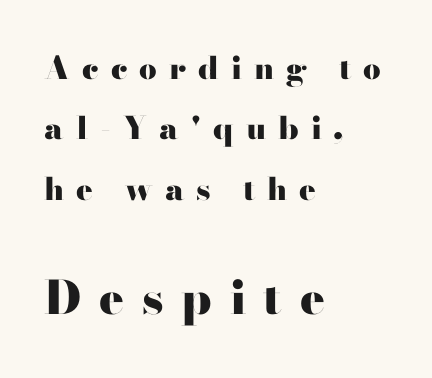
The image shows 46 px heavy, wide serif type, upright; set left-aligned, loose line spacing (1.95x), unusually wide letter spacing (+0.39 em), not underlined; the second (bottom) block is 1.48x larger; high stroke contrast and a small x-height.
